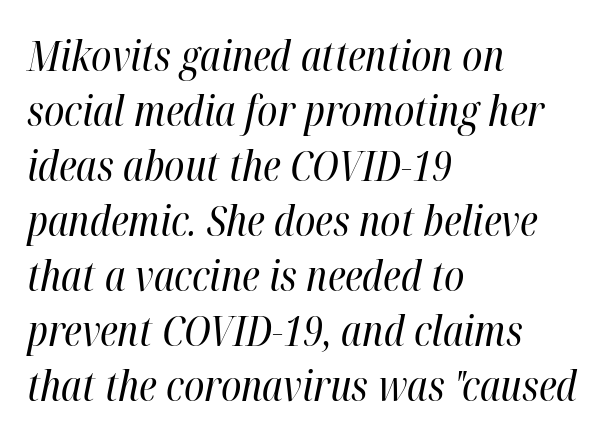
These lines are rendered in a variable-pitch font. This rendering features lettering with no underline. No extra ink here — the face is not bold. Regular leading.
